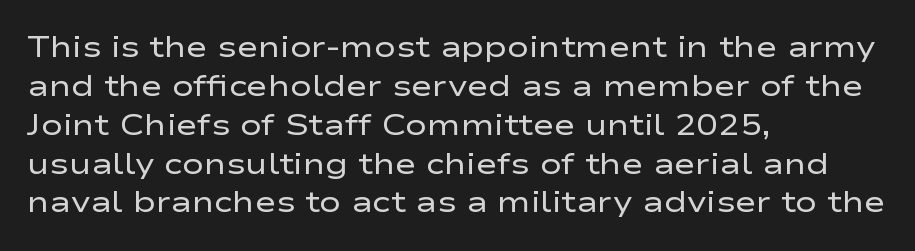
The foot of each line stays bare and open. Every stem runs plumb, perpendicular to the baseline. One-word summary of the alignment: left. The characters are drawn with everyday or finer stroke widths.
